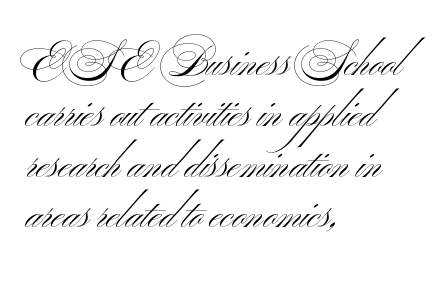
Q: Is the text bold? A: No.
Q: Is the typeface a serif or a sans-serif typeface? A: Sans-serif.
Q: Is the text underlined? A: No.
Q: How is the paragraph aligned? A: Left-aligned.
Q: Is the spacing between letters normal or unusually wide? A: Normal.
Q: Width (condensed, normal, or wide)? A: Wide.
Q: Stroke contrast? A: Medium.
Q: x-height? A: Small.
Q: Monospaced? A: No.
